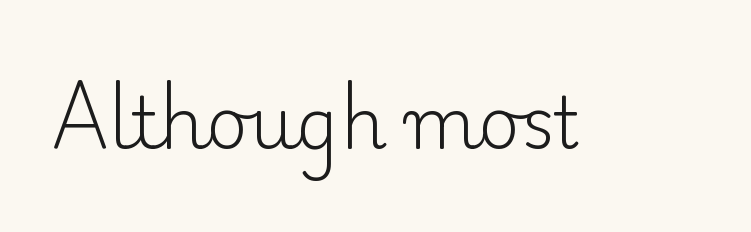
Descenders are the only things crossing below the line. Caption: standard tracking, unaltered. Heft: none added — not bold. This sample has the flowing, uneven cadence of proportional lettering.
